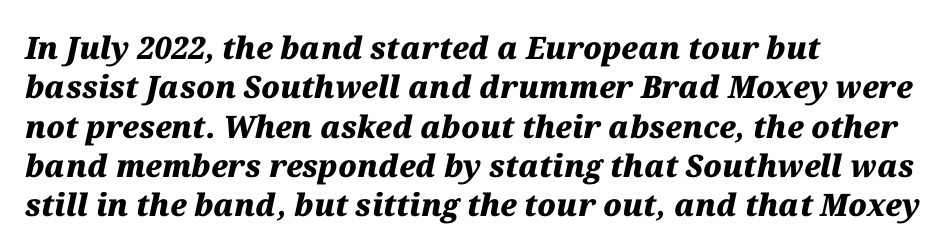
The image shows 31 px heavy type, italic (leaning right); set left-aligned, normal line spacing (1.27x), normal letter spacing, not underlined; medium stroke contrast and a medium x-height.
